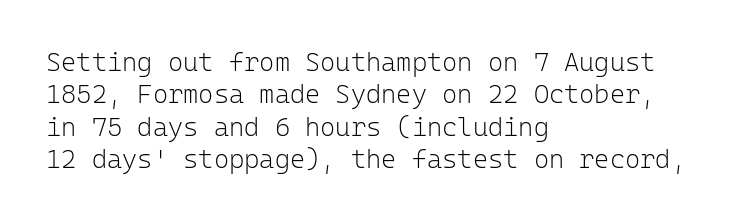
{"italic": "no", "bold": "no", "underline": "no", "align": "left", "line_spacing": "normal", "line_spacing_ratio": 1.25, "letter_spacing": "normal", "letter_spacing_em": 0.0, "glyph_px": 26}
